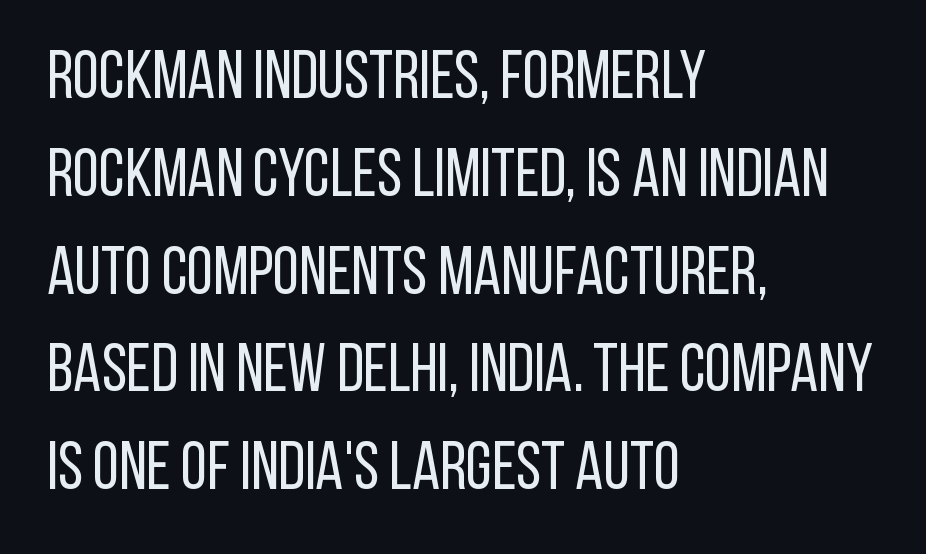
Q: Is the text bold? A: No.
Q: Is the text italic (slanted)? A: No, it is upright.
Q: Is the typeface a serif or a sans-serif typeface? A: Sans-serif.
Q: Is the text underlined? A: No.
Q: How is the paragraph aligned? A: Left-aligned.
Q: Is the spacing between letters normal or unusually wide? A: Normal.
Q: Is the spacing between lines tight, normal or loose? A: Normal.
Q: Width (condensed, normal, or wide)? A: Condensed.
Q: Stroke contrast? A: Low.
Q: x-height? A: Large.
Q: Monospaced? A: No.
